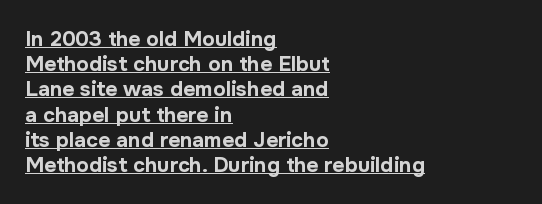
{"italic": "no", "bold": "yes", "underline": "yes", "align": "left", "line_spacing_ratio": 1.2, "letter_spacing": "normal", "letter_spacing_em": 0.0, "glyph_px": 21}
